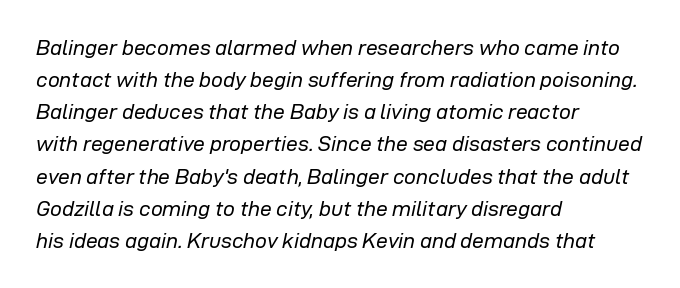
{"italic": "yes", "lean": "right", "slant_degrees": 12, "bold": "no", "underline": "no", "align": "left", "line_spacing": "normal", "line_spacing_ratio": 1.53, "letter_spacing": "normal", "letter_spacing_em": 0.0, "glyph_px": 21}
